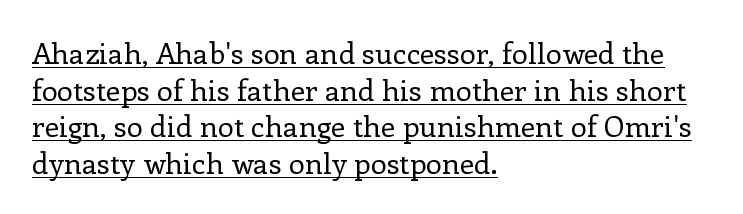
Q: Is the text bold? A: No.
Q: Is the text italic (slanted)? A: No, it is upright.
Q: Is the typeface a serif or a sans-serif typeface? A: Serif.
Q: Is the text underlined? A: Yes.
Q: How is the paragraph aligned? A: Left-aligned.
Q: Is the spacing between letters normal or unusually wide? A: Normal.
Q: Is the spacing between lines tight, normal or loose? A: Normal.
Q: Width (condensed, normal, or wide)? A: Normal.
Q: Stroke contrast? A: Low.
Q: x-height? A: Medium.
Q: Monospaced? A: No.
